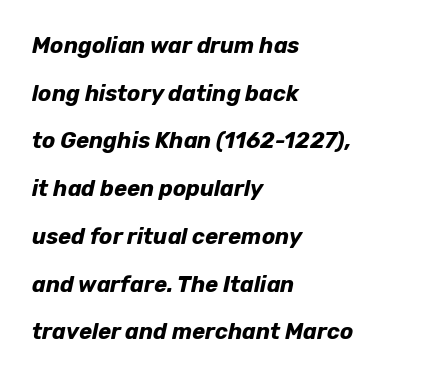
Q: Is the text bold? A: Yes.
Q: Is the text italic (slanted)? A: Yes, it leans right by about 12 degrees.
Q: Is the text underlined? A: No.
Q: How is the paragraph aligned? A: Left-aligned.
Q: Is the spacing between letters normal or unusually wide? A: Normal.
Q: Is the spacing between lines tight, normal or loose? A: Loose.
